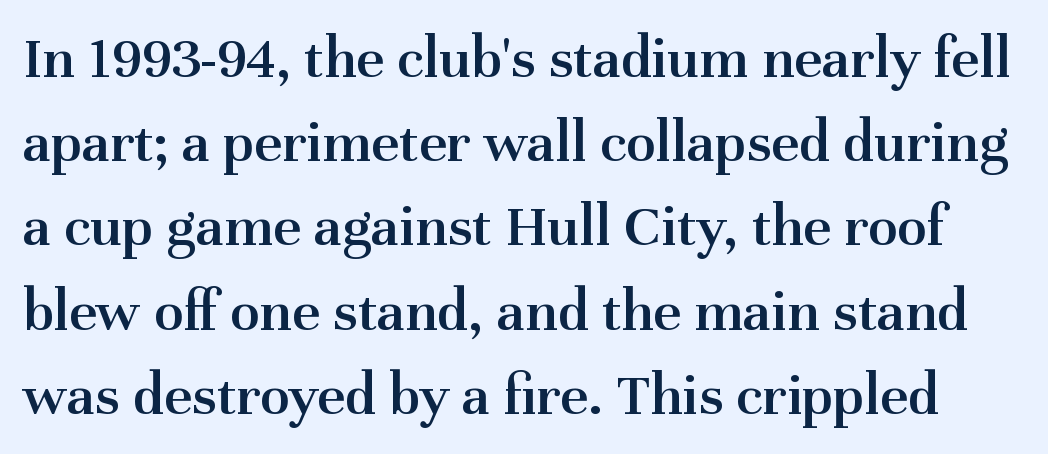
Q: Is the text bold? A: Semi-bold.
Q: Is the text italic (slanted)? A: No, it is upright.
Q: Is the typeface a serif or a sans-serif typeface? A: Serif.
Q: Is the text underlined? A: No.
Q: Is the spacing between letters normal or unusually wide? A: Normal.
Q: Is the spacing between lines tight, normal or loose? A: Normal.
Q: Width (condensed, normal, or wide)? A: Normal.
Q: Stroke contrast? A: Medium.
Q: x-height? A: Medium.
Q: Monospaced? A: No.
